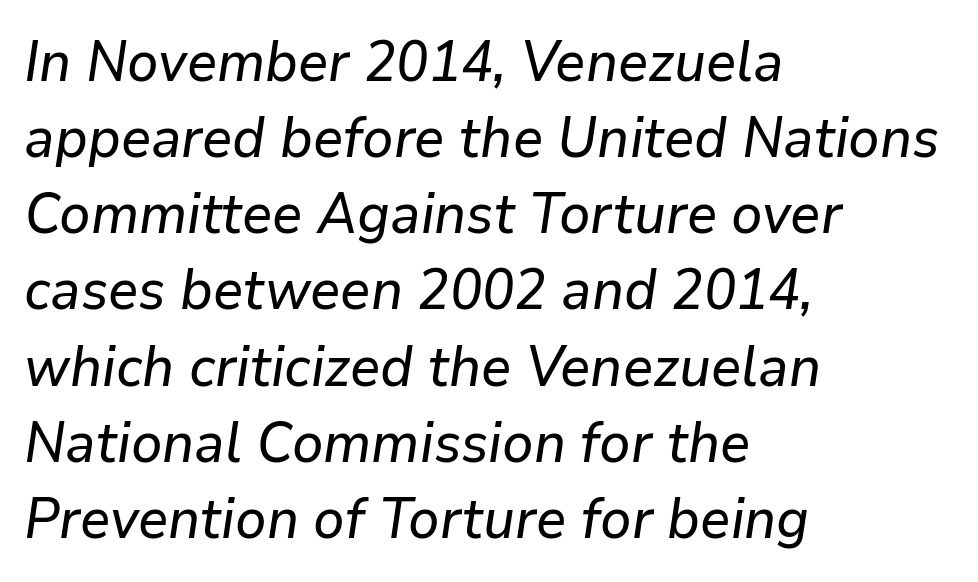
Q: Is the text italic (slanted)? A: Yes, it leans right by about 9 degrees.
Q: Is the text underlined? A: No.
Q: How is the paragraph aligned? A: Left-aligned.
Q: Is the spacing between letters normal or unusually wide? A: Normal.
Q: Is the spacing between lines tight, normal or loose? A: Normal.
Q: Width (condensed, normal, or wide)? A: Normal.
Q: Stroke contrast? A: Low.
Q: x-height? A: Medium.
Q: Monospaced? A: No.
